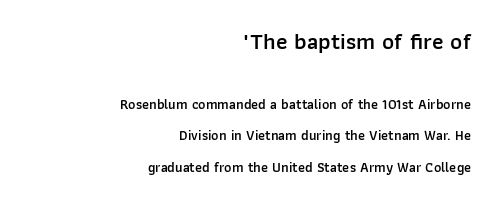
{"italic": "no", "bold": "semi", "underline": "no", "align": "right", "line_spacing": "loose", "line_spacing_ratio": 2.24, "letter_spacing": "normal", "letter_spacing_em": 0.0, "larger_block": "first", "size_ratio": 1.64, "glyph_px": 23}
